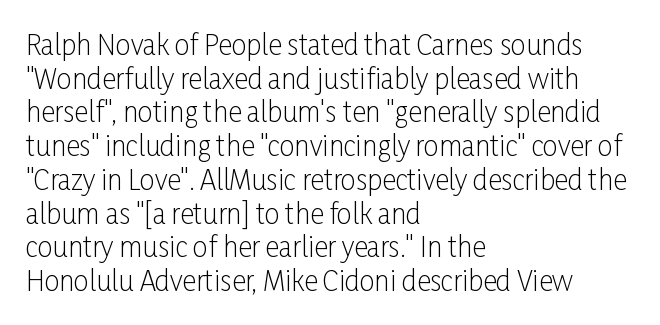
Whoever set this chose a conventional vertical rhythm. Each stroke keeps to a modest, everyday thickness or less. Is there any slant? The stems are plumb. Any mark beneath the type? The region is blank. Horizontal alignment here is leftward, the default for most running prose.
